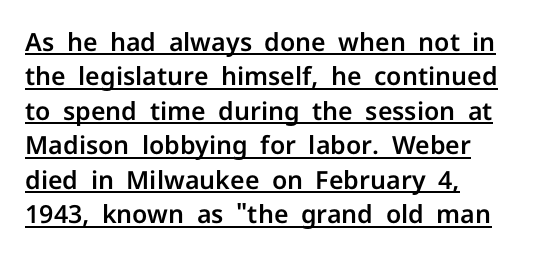
Tracking here is standard; glyphs follow each other at the usual distance. A baseline rule has been typeset under these characters. This rendering uses left alignment, leaving the right contour irregular. Every character sits straight up, as roman type does.
